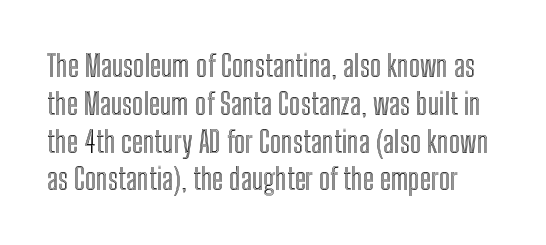
{"italic": "no", "width": "condensed", "x_height": "medium", "monospaced": "no", "underline": "no", "line_spacing": "normal", "line_spacing_ratio": 1.26, "letter_spacing": "normal", "letter_spacing_em": 0.0, "glyph_px": 30}
